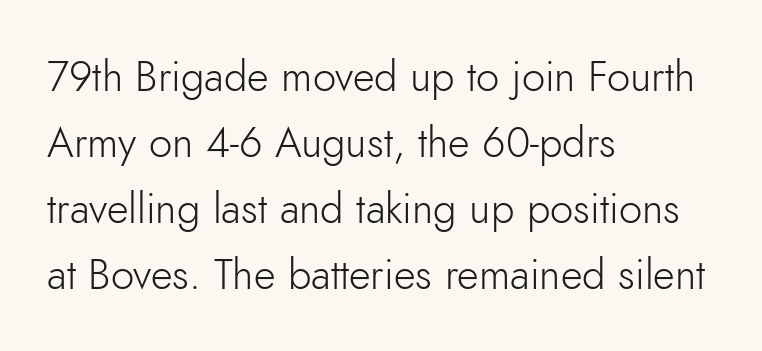
Q: Is the text bold? A: No.
Q: Is the text italic (slanted)? A: No, it is upright.
Q: Is the typeface a serif or a sans-serif typeface? A: Sans-serif.
Q: Is the text underlined? A: No.
Q: How is the paragraph aligned? A: Left-aligned.
Q: Is the spacing between letters normal or unusually wide? A: Normal.
Q: Is the spacing between lines tight, normal or loose? A: Normal.
Q: Width (condensed, normal, or wide)? A: Normal.
Q: Stroke contrast? A: Low.
Q: x-height? A: Small.
Q: Monospaced? A: No.
